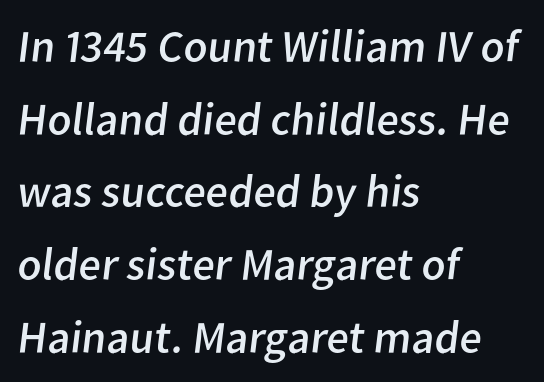
Note the varied advance widths — an 'i' is clearly narrower than an 'm'. Glance below the letters and you will spot only blank space. The typeface has the unassuming heft of standard copy or less. Is this a sans? Yes — the strokes have no serifs.
